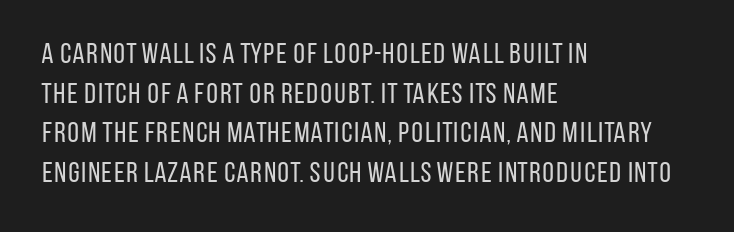
{"serif": "no", "italic": "no", "bold": "no", "weight": "regular", "width": "condensed", "stroke_contrast": "low", "x_height": "large", "monospaced": "no", "underline": "no", "align": "left", "line_spacing": "normal", "line_spacing_ratio": 1.37, "letter_spacing": "normal", "letter_spacing_em": 0.0, "glyph_px": 29}
